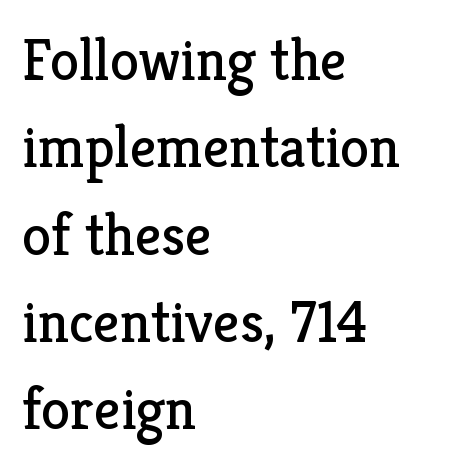
The image shows 59 px regular-weight serif type, upright; set left-aligned, normal line spacing (1.48x), normal letter spacing, not underlined; low stroke contrast and a medium x-height.
